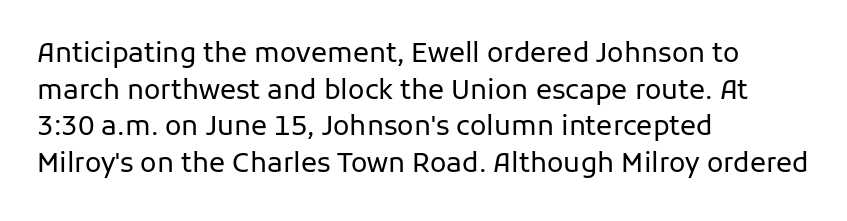
{"italic": "no", "bold": "no", "underline": "no", "align": "left", "line_spacing": "normal", "line_spacing_ratio": 1.36, "letter_spacing": "normal", "letter_spacing_em": 0.0, "glyph_px": 27}
